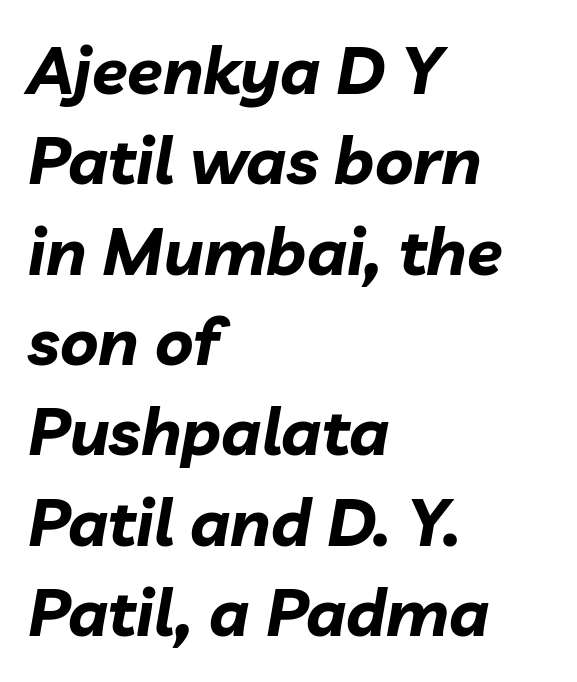
The image shows 65 px bold type, italic (leaning right); set left-aligned, normal line spacing (1.39x), normal letter spacing, not underlined; low stroke contrast and a medium x-height.
